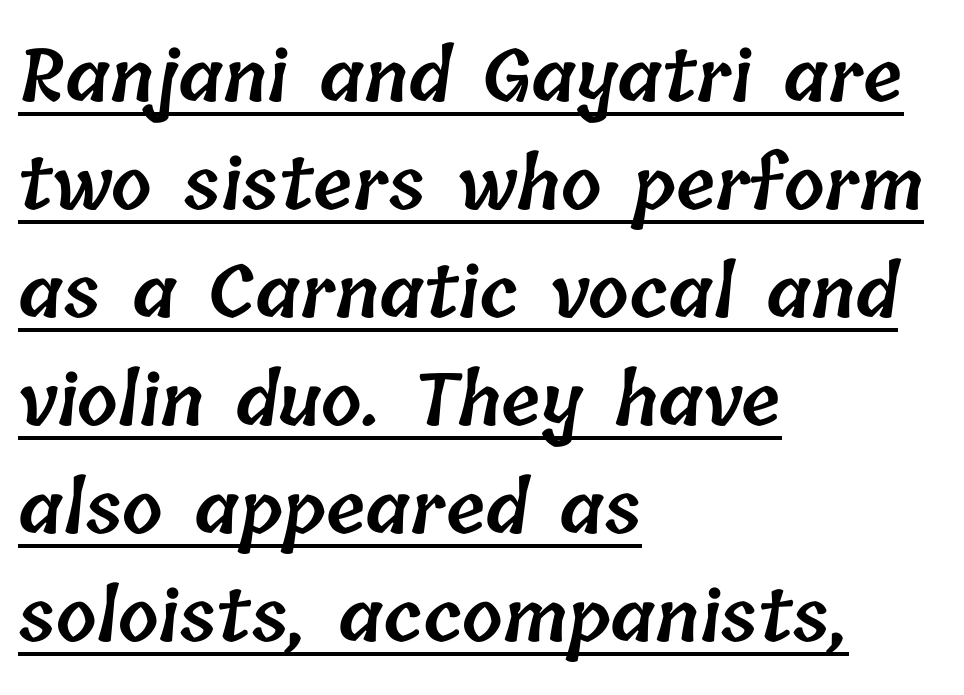
Q: Is the text bold? A: Semi-bold.
Q: Is the text underlined? A: Yes.
Q: How is the paragraph aligned? A: Left-aligned.
Q: Is the spacing between letters normal or unusually wide? A: Normal.
Q: Is the spacing between lines tight, normal or loose? A: Normal.
Q: Width (condensed, normal, or wide)? A: Normal.
Q: Stroke contrast? A: Low.
Q: x-height? A: Medium.
Q: Monospaced? A: No.
